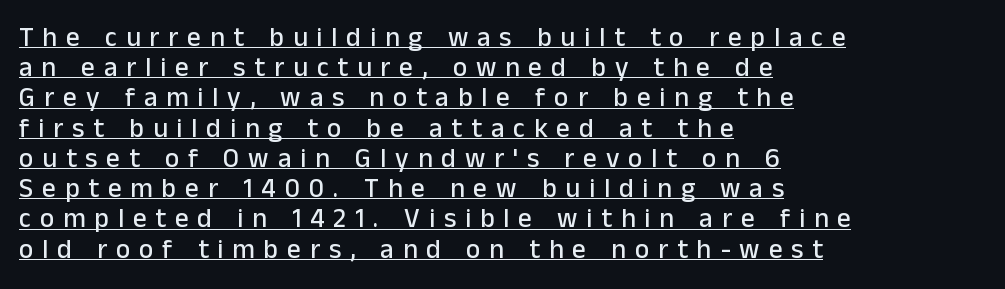
The image shows 27 px text type, upright; set left-aligned, tight line spacing (1.12x), unusually wide letter spacing (+0.33 em), underlined.
